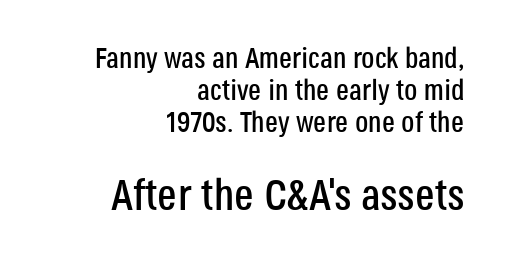
Q: Is the text italic (slanted)? A: No, it is upright.
Q: Is the typeface a serif or a sans-serif typeface? A: Sans-serif.
Q: Is the text underlined? A: No.
Q: How is the paragraph aligned? A: Right-aligned.
Q: Is the spacing between letters normal or unusually wide? A: Normal.
Q: Is the spacing between lines tight, normal or loose? A: Tight.
Q: Which block of text is set in a larger size, the first (top) or the second (bottom)? A: The second (bottom) one.
Q: Width (condensed, normal, or wide)? A: Condensed.
Q: Stroke contrast? A: Low.
Q: x-height? A: Large.
Q: Monospaced? A: No.
